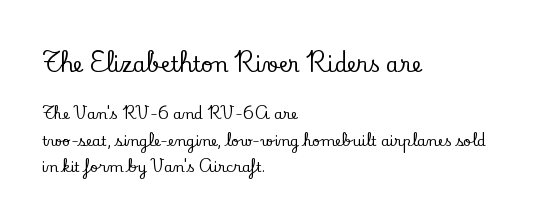
The image shows 21 px text type, upright; set left-aligned, loose line spacing (1.91x), normal letter spacing, not underlined; the first (top) block is 1.5x larger.
